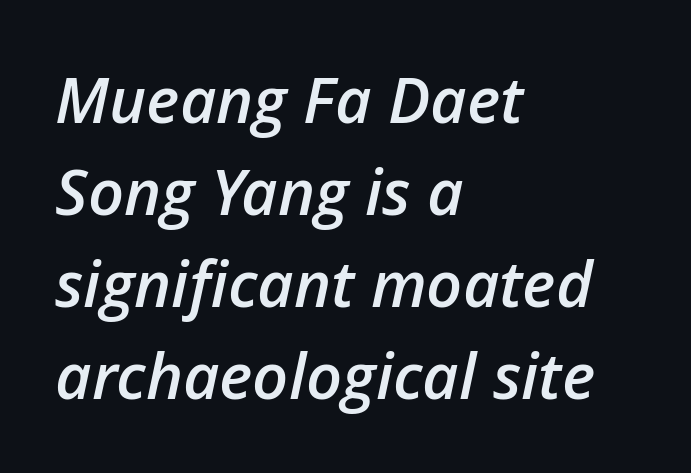
{"italic": "yes", "lean": "right", "slant_degrees": 12, "bold": "semi", "weight": "semibold", "width": "normal", "stroke_contrast": "low", "x_height": "medium", "monospaced": "no", "underline": "no", "align": "left", "line_spacing": "normal", "line_spacing_ratio": 1.46, "letter_spacing": "normal", "letter_spacing_em": 0.0, "glyph_px": 63}
